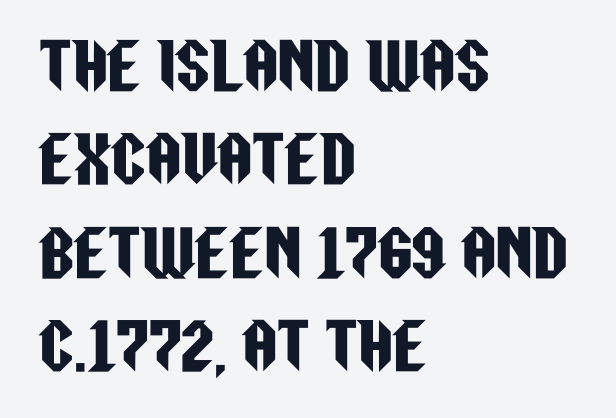
{"serif": "no", "italic": "no", "width": "condensed", "stroke_contrast": "low", "x_height": "large", "monospaced": "no", "underline": "no", "align": "left", "line_spacing": "normal", "line_spacing_ratio": 1.53, "letter_spacing": "normal", "letter_spacing_em": 0.0, "glyph_px": 61}
